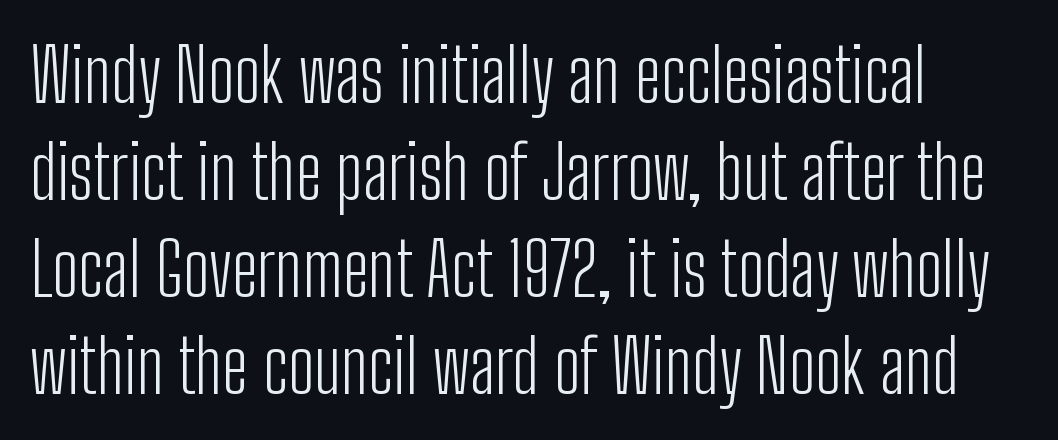
{"serif": "no", "italic": "no", "bold": "no", "weight": "light", "width": "condensed", "stroke_contrast": "low", "x_height": "medium", "monospaced": "no", "underline": "no", "align": "left", "line_spacing": "normal", "line_spacing_ratio": 1.31, "letter_spacing": "normal", "letter_spacing_em": 0.0, "glyph_px": 74}
